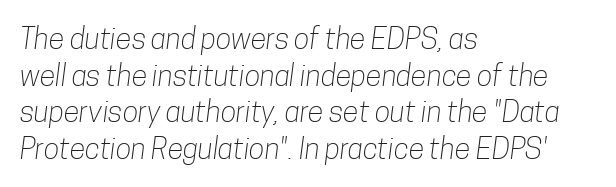
Interline gaps are of average width in this sample. Each stroke keeps to a modest, everyday thickness or less. Caption: multi-line text, flush left, ragged right. The passage shown is typed in a proportional face where columns would drift. Tracking here is standard; glyphs follow each other at the usual distance.
